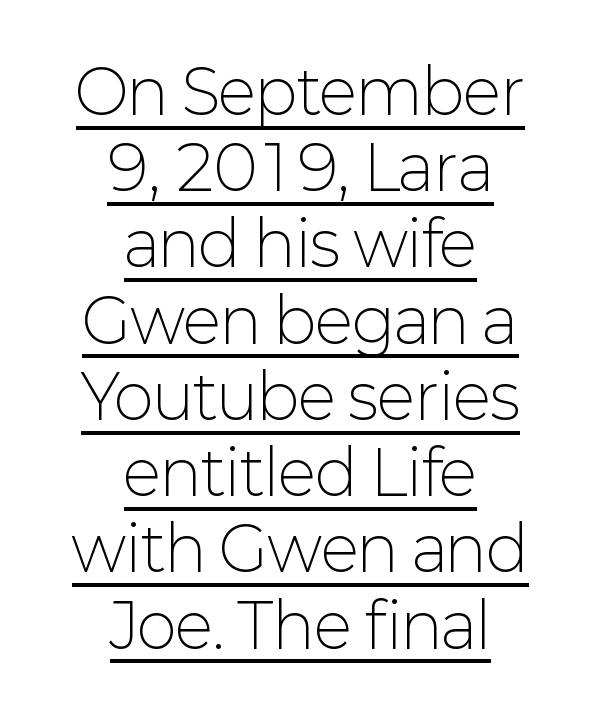
{"serif": "no", "italic": "no", "bold": "no", "weight": "light", "width": "normal", "stroke_contrast": "low", "x_height": "medium", "monospaced": "no", "underline": "yes", "align": "center", "line_spacing": "normal", "line_spacing_ratio": 1.25, "letter_spacing": "normal", "letter_spacing_em": 0.0, "glyph_px": 61}
